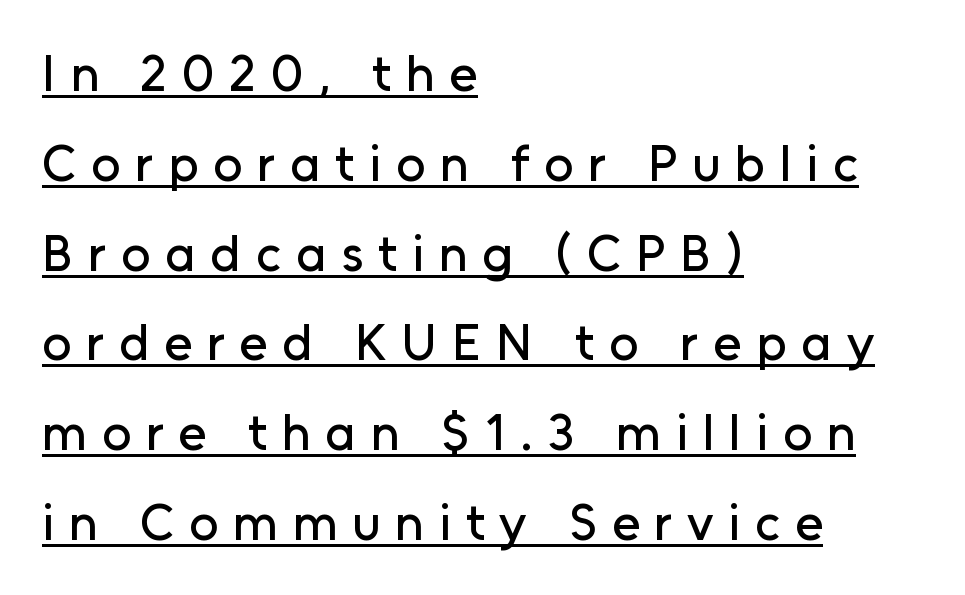
{"serif": "no", "italic": "no", "width": "normal", "stroke_contrast": "low", "x_height": "medium", "monospaced": "no", "underline": "yes", "align": "left", "line_spacing_ratio": 1.76, "letter_spacing": "wide", "letter_spacing_em": 0.29, "glyph_px": 51}
